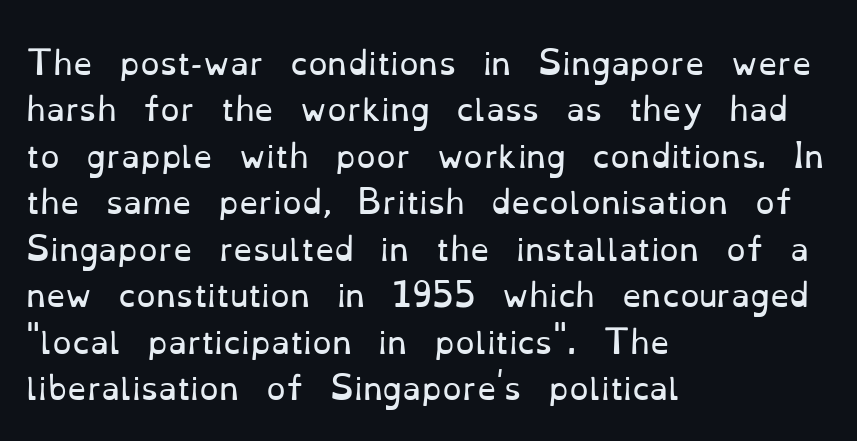
{"serif": "yes", "italic": "no", "bold": "no", "weight": "regular", "width": "normal", "stroke_contrast": "low", "x_height": "small", "monospaced": "no", "underline": "no", "align": "left", "line_spacing": "normal", "line_spacing_ratio": 1.5, "letter_spacing": "normal", "letter_spacing_em": 0.0, "glyph_px": 31}
